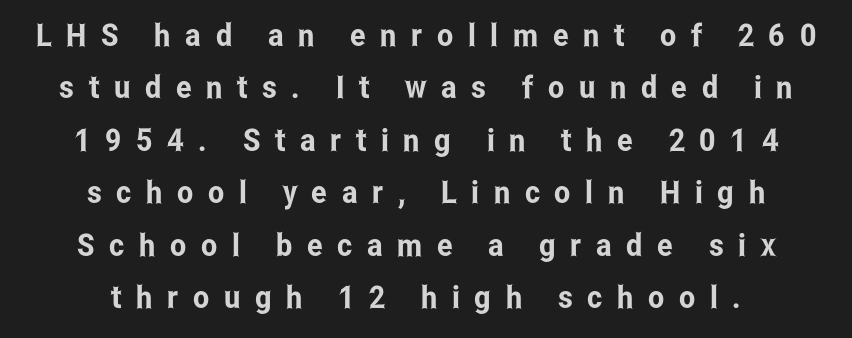
The image shows 31 px condensed sans-serif type, upright; set centered, normal line spacing (1.69x), unusually wide letter spacing (+0.47 em), not underlined; low stroke contrast and a medium x-height.
